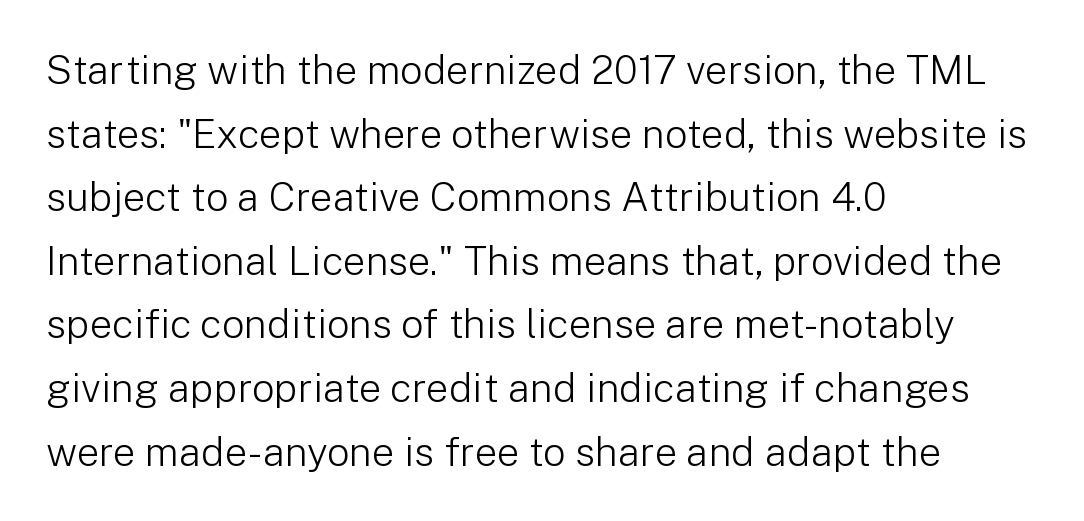
The image shows 40 px light sans-serif type, upright; set left-aligned, normal line spacing (1.59x), normal letter spacing, not underlined; low stroke contrast and a medium x-height.
